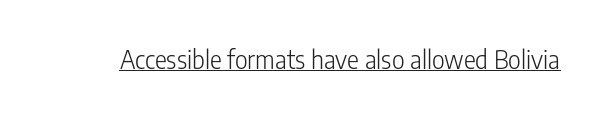
{"italic": "no", "bold": "no", "underline": "yes", "letter_spacing": "normal", "letter_spacing_em": 0.0, "glyph_px": 25}
